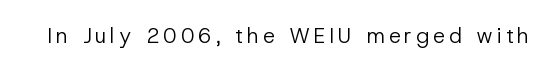
The image shows 21 px text type, upright; set not underlined.
